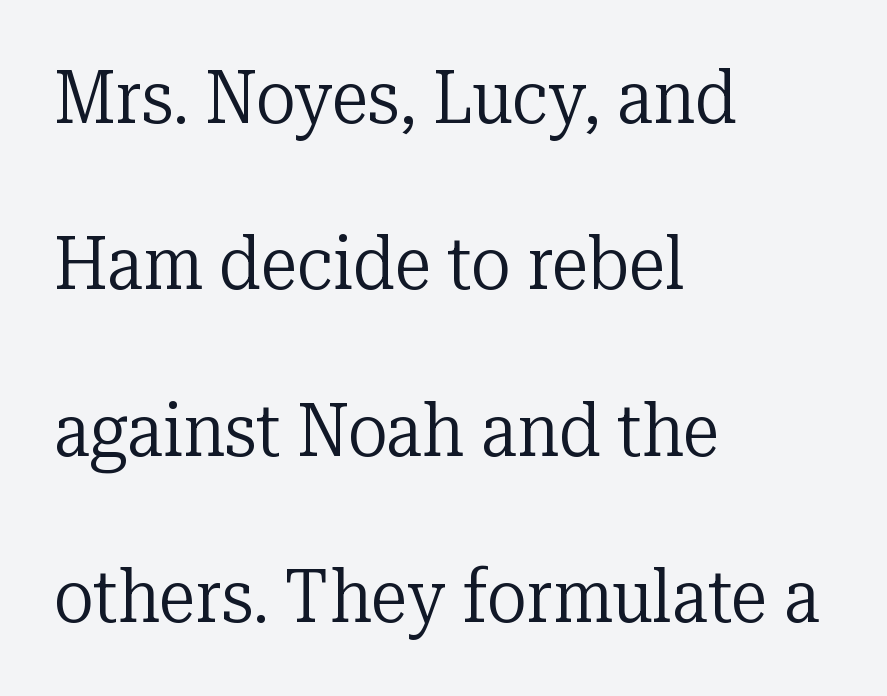
Q: Is the text bold? A: No.
Q: Is the text italic (slanted)? A: No, it is upright.
Q: Is the typeface a serif or a sans-serif typeface? A: Serif.
Q: Is the text underlined? A: No.
Q: How is the paragraph aligned? A: Left-aligned.
Q: Is the spacing between letters normal or unusually wide? A: Normal.
Q: Is the spacing between lines tight, normal or loose? A: Loose.
Q: Width (condensed, normal, or wide)? A: Normal.
Q: Stroke contrast? A: Low.
Q: x-height? A: Medium.
Q: Monospaced? A: No.
